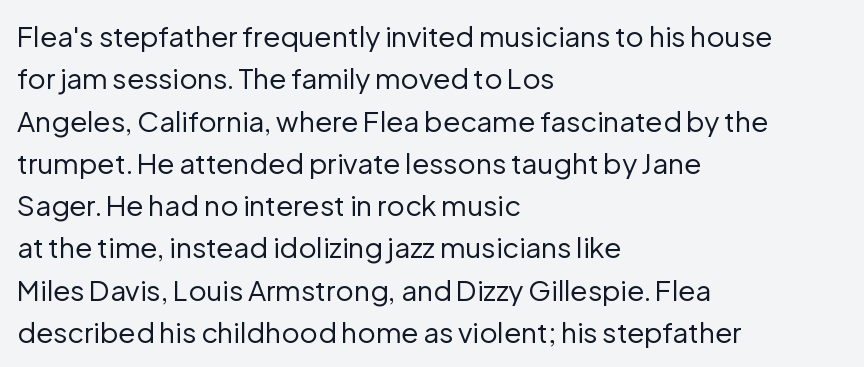
Q: Is the text bold? A: No.
Q: Is the text italic (slanted)? A: No, it is upright.
Q: Is the typeface a serif or a sans-serif typeface? A: Sans-serif.
Q: Is the text underlined? A: No.
Q: How is the paragraph aligned? A: Left-aligned.
Q: Is the spacing between letters normal or unusually wide? A: Normal.
Q: Is the spacing between lines tight, normal or loose? A: Normal.
Q: Width (condensed, normal, or wide)? A: Normal.
Q: Stroke contrast? A: Low.
Q: x-height? A: Medium.
Q: Monospaced? A: No.
